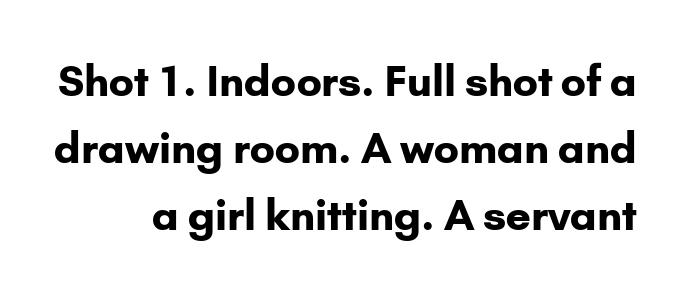
The passage shown is typeset with a sans-serif family. Notice how the stems are strictly vertical — no italics here. Spacing between characters is what you'd get straight out of the box. Think of a printed novel: that variable character pitch is what you see here.
